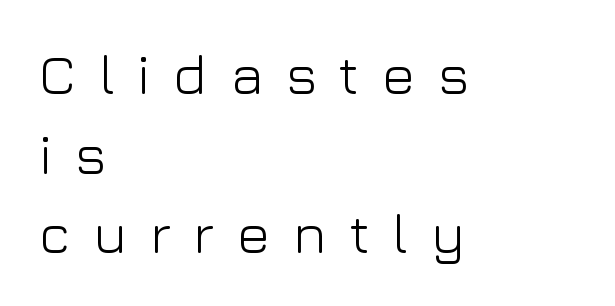
Stems and bowls with no extra thickness — not bold. Underline: absent. Reading down the column, the eye jumps a familiar distance to each next line. The type is letterspaced generously, with wide tracking.
